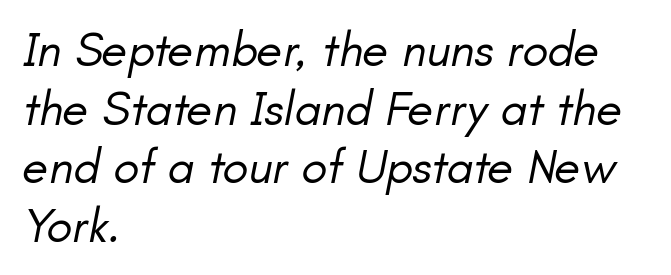
The rendering uses natural spacing where letterforms have individual widths. Summary of weight: not heavy and not bold. When letters slant like this, we call the style italic. The specimen omits any rule beneath the text block's lines. Horizontally, the lines are justified to the leading edge only.
